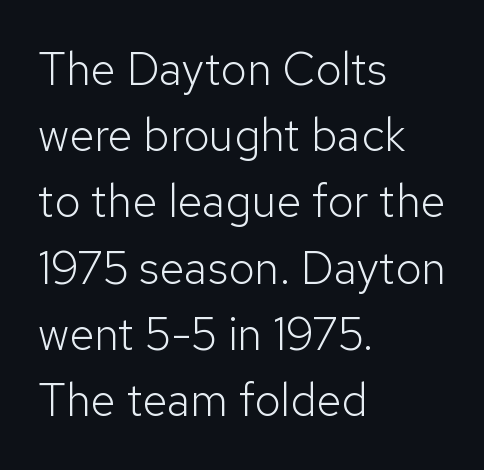
Q: Is the text bold? A: No.
Q: Is the text italic (slanted)? A: No, it is upright.
Q: Is the typeface a serif or a sans-serif typeface? A: Sans-serif.
Q: Is the text underlined? A: No.
Q: How is the paragraph aligned? A: Left-aligned.
Q: Is the spacing between letters normal or unusually wide? A: Normal.
Q: Is the spacing between lines tight, normal or loose? A: Normal.
Q: Width (condensed, normal, or wide)? A: Normal.
Q: Stroke contrast? A: Low.
Q: x-height? A: Medium.
Q: Monospaced? A: No.
